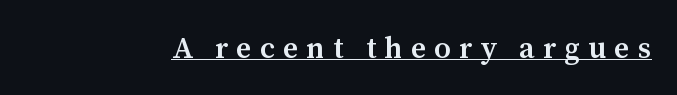
{"serif": "yes", "italic": "no", "bold": "semi", "weight": "semibold", "width": "normal", "stroke_contrast": "medium", "x_height": "medium", "monospaced": "no", "underline": "yes", "letter_spacing": "wide", "letter_spacing_em": 0.27, "glyph_px": 30}
